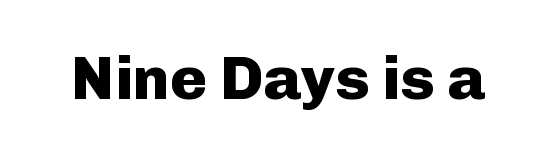
{"serif": "no", "italic": "no", "bold": "yes", "weight": "heavy", "width": "normal", "stroke_contrast": "low", "x_height": "medium", "monospaced": "no", "underline": "no", "letter_spacing": "normal", "letter_spacing_em": 0.0, "glyph_px": 62}
